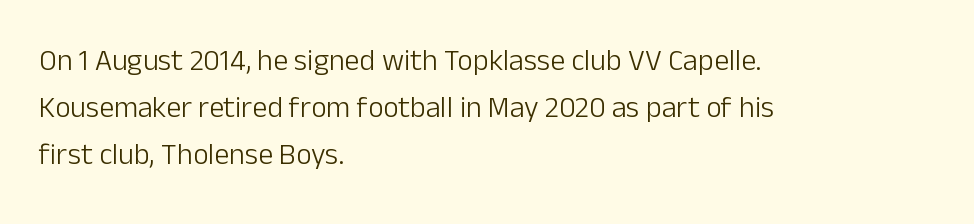
{"serif": "no", "italic": "no", "bold": "no", "weight": "light", "width": "normal", "stroke_contrast": "low", "x_height": "medium", "monospaced": "no", "underline": "no", "align": "left", "line_spacing": "normal", "line_spacing_ratio": 1.56, "letter_spacing": "normal", "letter_spacing_em": 0.0, "glyph_px": 30}
